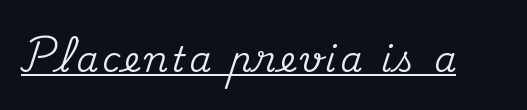
Does the type have serifs? Yes, each stem ends in a small foot. Compared with undecorated copy, this sample adds a rule below the words. The passage shown is typed in a proportional face where columns would drift.
